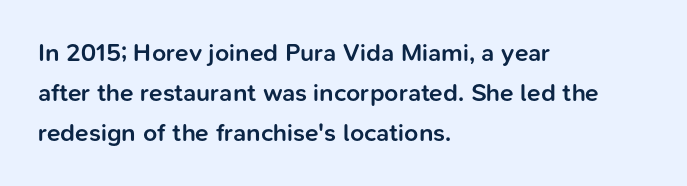
{"italic": "no", "bold": "semi", "underline": "no", "align": "left", "line_spacing": "normal", "line_spacing_ratio": 1.6, "letter_spacing": "normal", "letter_spacing_em": 0.0, "glyph_px": 25}
